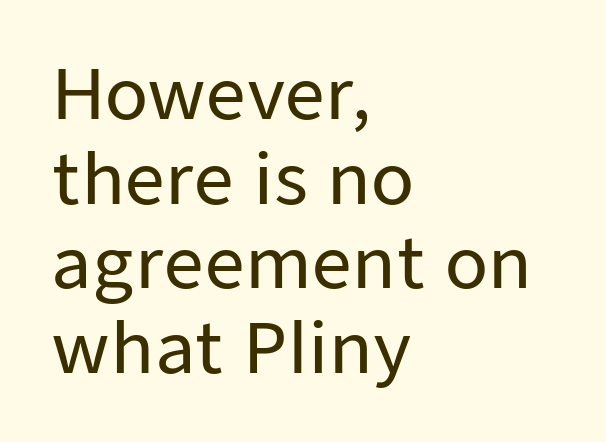
The image shows 70 px sans-serif type, upright; set left-aligned, line spacing 1.21x, normal letter spacing, not underlined; low stroke contrast and a medium x-height.
